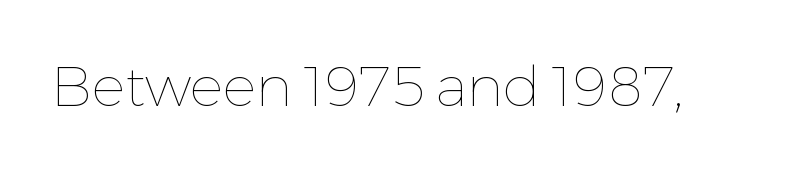
The image shows 56 px thin type, upright; set normal letter spacing, not underlined; low stroke contrast and a medium x-height.
